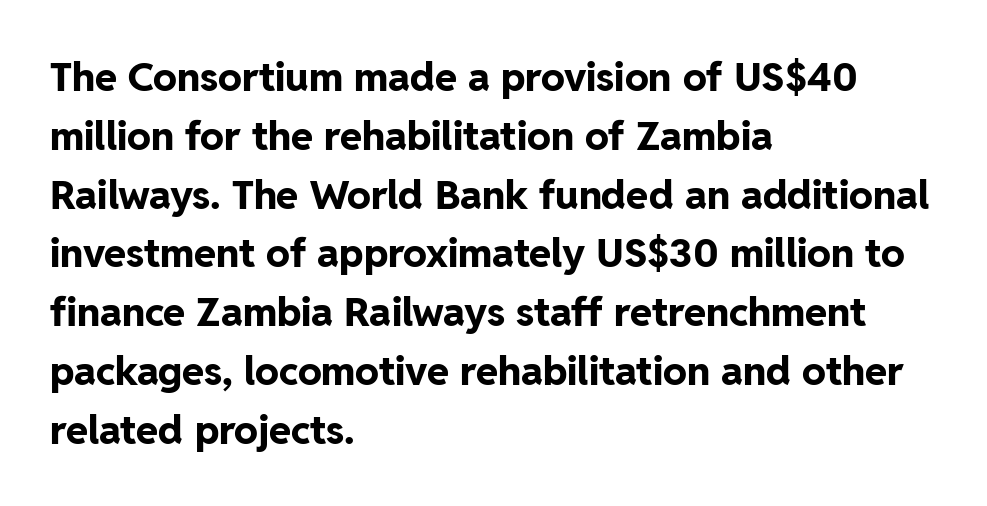
{"serif": "no", "italic": "no", "bold": "yes", "weight": "bold", "width": "normal", "stroke_contrast": "low", "x_height": "medium", "monospaced": "no", "underline": "no", "align": "left", "line_spacing": "normal", "line_spacing_ratio": 1.47, "letter_spacing": "normal", "letter_spacing_em": 0.0, "glyph_px": 40}
